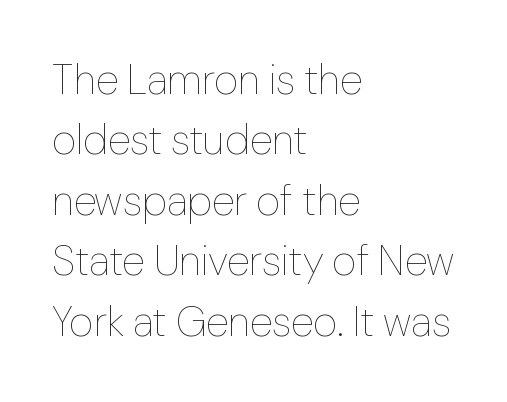
{"italic": "no", "bold": "no", "weight": "thin", "width": "normal", "stroke_contrast": "low", "x_height": "medium", "monospaced": "no", "underline": "no", "align": "left", "line_spacing": "normal", "line_spacing_ratio": 1.44, "letter_spacing": "normal", "letter_spacing_em": 0.0, "glyph_px": 42}
